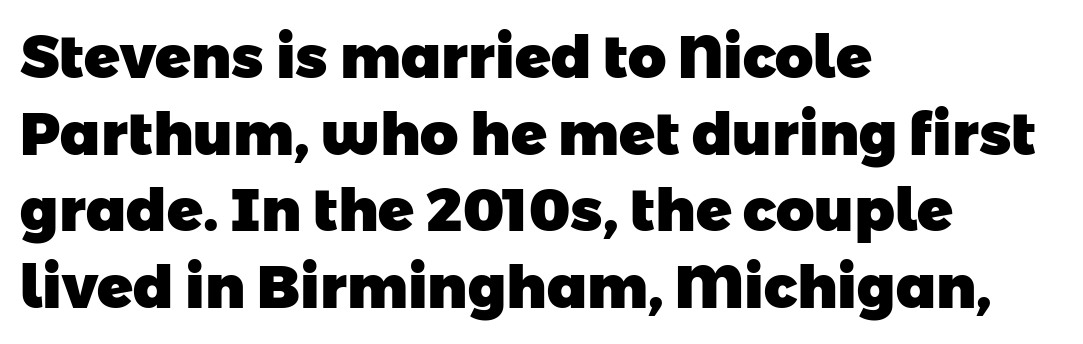
{"serif": "no", "bold": "yes", "weight": "heavy", "width": "normal", "stroke_contrast": "low", "x_height": "medium", "monospaced": "no", "underline": "no", "align": "left", "line_spacing": "normal", "line_spacing_ratio": 1.3, "letter_spacing": "normal", "letter_spacing_em": 0.0, "glyph_px": 59}
